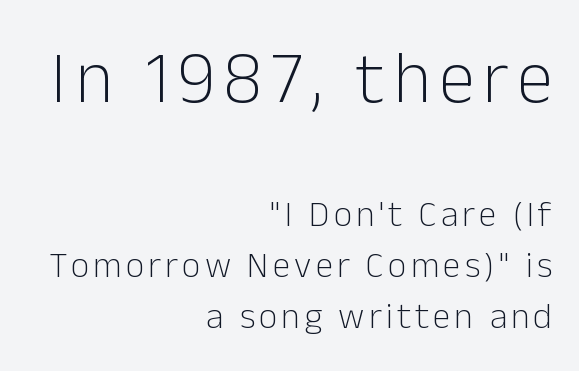
The image shows 73 px light sans-serif type, upright; set right-aligned, normal line spacing (1.42x), not underlined; the first (top) block is 2.03x larger; low stroke contrast and a medium x-height.
